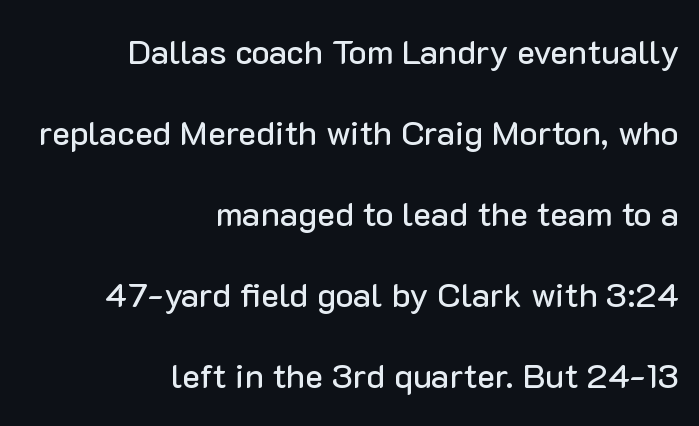
The image shows 34 px sans-serif type, upright; set right-aligned, loose line spacing (2.38x), normal letter spacing, not underlined; low stroke contrast and a medium x-height.
